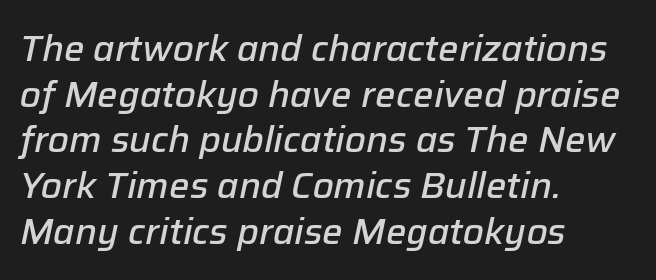
{"italic": "yes", "lean": "right", "slant_degrees": 12, "bold": "semi", "weight": "semibold", "width": "normal", "stroke_contrast": "low", "x_height": "medium", "monospaced": "no", "underline": "no", "align": "left", "line_spacing": "normal", "line_spacing_ratio": 1.27, "letter_spacing": "normal", "letter_spacing_em": 0.0, "glyph_px": 36}
